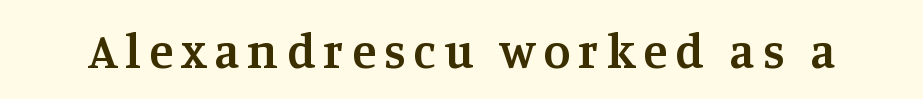
These lines were composed using upright roman letters. Each letter keeps its own natural width here, so spacing adapts to shape. Weight check: semibold — heavier than regular, not quite bold. This rendering employs a face with finishing strokes, i.e., a serif.
